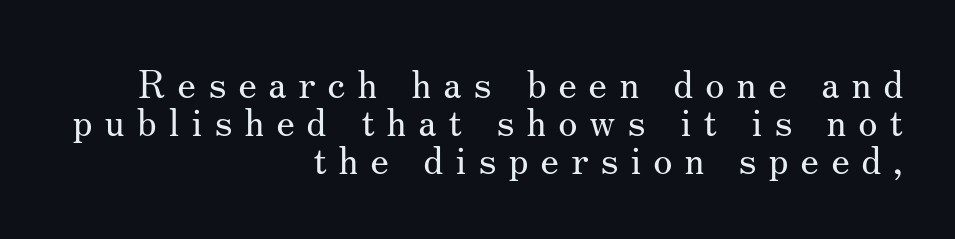
Tightly led — the rows are bunched. The string is rendered with underlining switched off. These lines have a slow, spaced-out rhythm from letter to letter. Line ends are locked; line starts wander.
